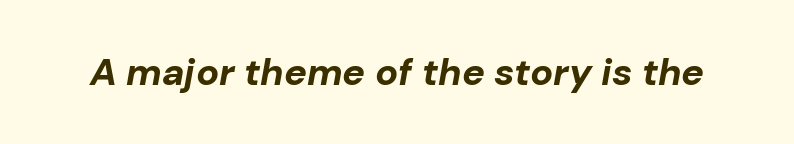
Q: Is the text bold? A: Yes.
Q: Is the text italic (slanted)? A: Yes, it leans right by about 10 degrees.
Q: Is the text underlined? A: No.
Q: Is the spacing between letters normal or unusually wide? A: Normal.
Q: Width (condensed, normal, or wide)? A: Normal.
Q: Stroke contrast? A: Low.
Q: x-height? A: Medium.
Q: Monospaced? A: No.
